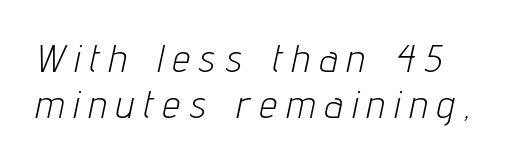
Q: Is the text bold? A: No.
Q: Is the text italic (slanted)? A: Yes, it leans right by about 12 degrees.
Q: Is the text underlined? A: No.
Q: Is the spacing between letters normal or unusually wide? A: Unusually wide.
Q: Width (condensed, normal, or wide)? A: Condensed.
Q: Stroke contrast? A: Low.
Q: x-height? A: Medium.
Q: Monospaced? A: No.
